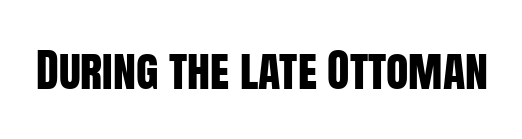
The image shows 46 px condensed sans-serif type, upright; set normal letter spacing, not underlined; low stroke contrast and a large x-height.
